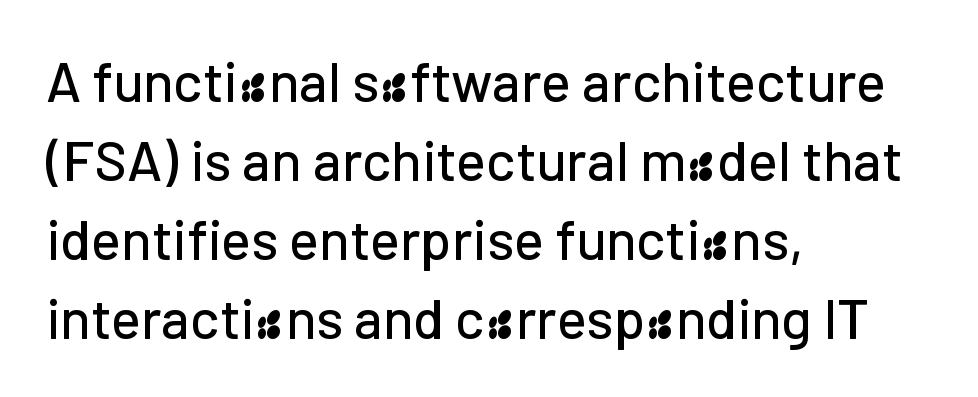
{"serif": "no", "italic": "no", "width": "normal", "stroke_contrast": "low", "x_height": "medium", "monospaced": "no", "underline": "no", "align": "left", "line_spacing": "normal", "line_spacing_ratio": 1.41, "letter_spacing": "normal", "letter_spacing_em": 0.0, "glyph_px": 56}
